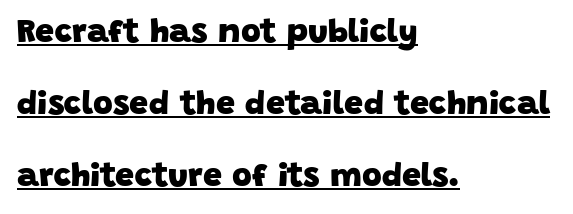
The block of text is sparse from top to bottom, with ample space between rows. Strokes here are thick enough to call this a true bold. The horizontal fit of the characters is conventional and even. This sample is left-justified, so line endings fall wherever the words run out.
